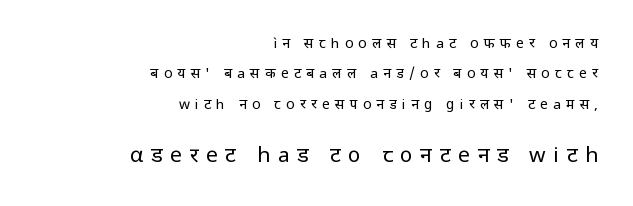
The gaps between neighbouring characters are conspicuously large. The words here are not underlined. The designer dialed line spacing up above the default. These two chunks differ in scale, with the bottom chunk taking the larger measure.
